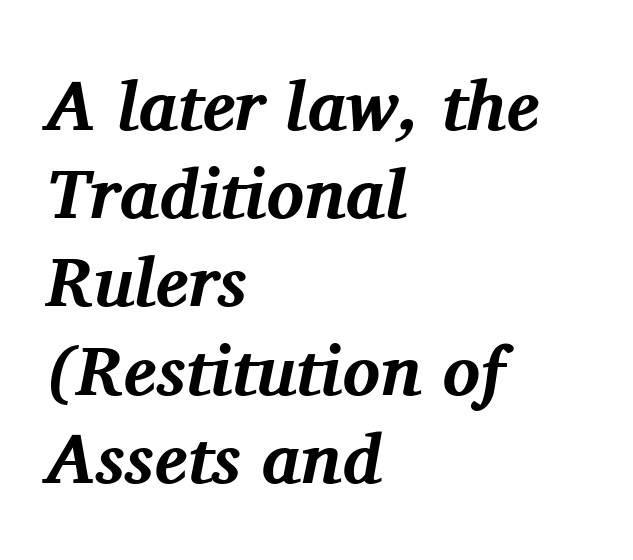
Does the copy run flush right? No — it runs flush left. The rendering uses natural spacing where letterforms have individual widths. Bare-footed words on every line. Each glyph is drawn with heavy, bold strokes.
